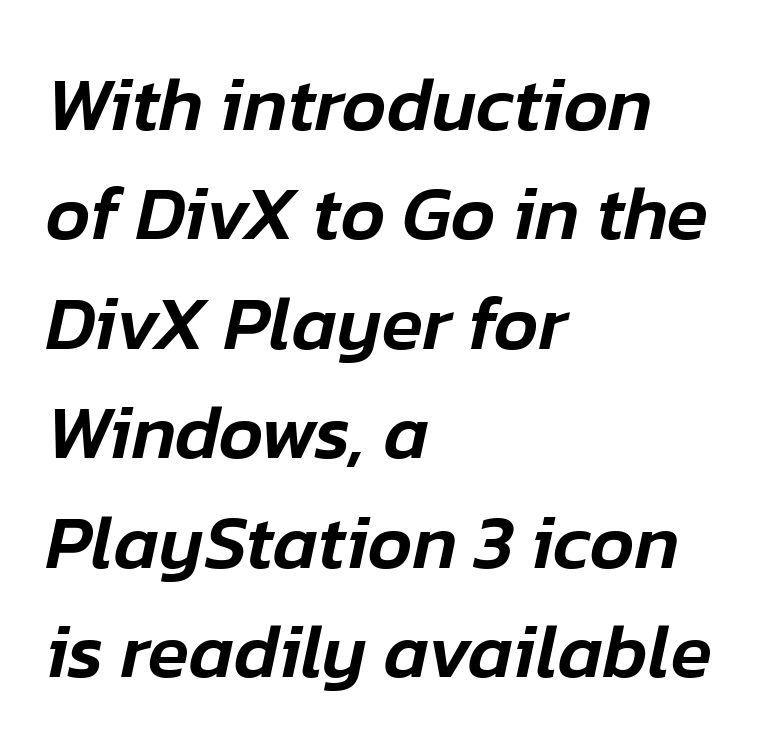
{"italic": "yes", "lean": "right", "slant_degrees": 12, "width": "normal", "stroke_contrast": "low", "x_height": "medium", "monospaced": "no", "underline": "no", "align": "left", "line_spacing": "normal", "line_spacing_ratio": 1.44, "letter_spacing": "normal", "letter_spacing_em": 0.0, "glyph_px": 76}
